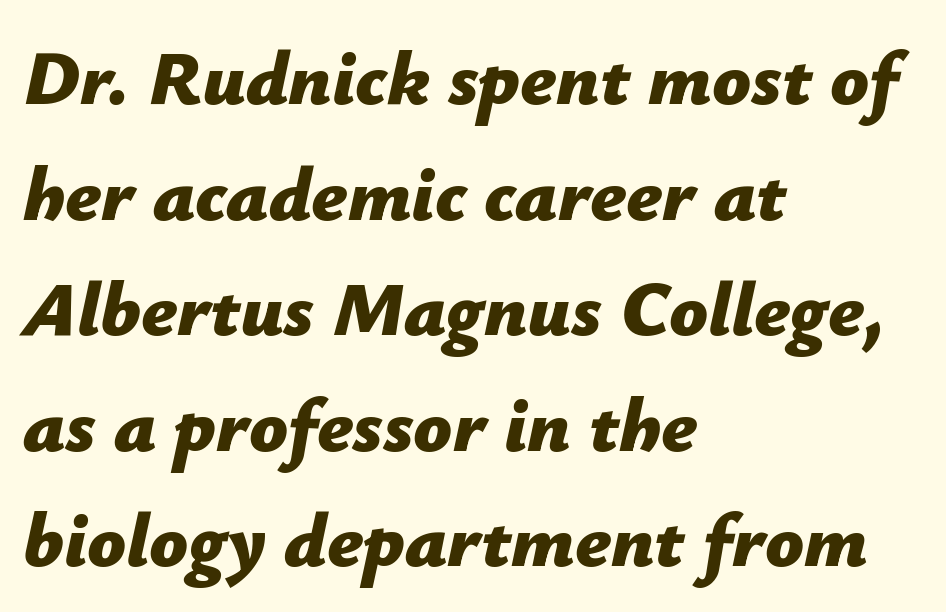
The image shows 76 px bold type, italic (leaning right); set left-aligned, normal line spacing (1.52x), normal letter spacing, not underlined; low stroke contrast and a medium x-height.
